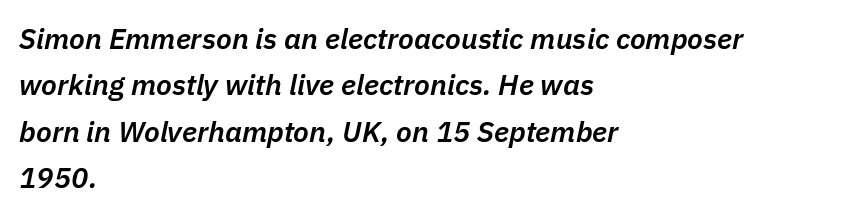
The image shows 29 px semibold type, italic (leaning right); set left-aligned, normal line spacing (1.6x), normal letter spacing, not underlined; low stroke contrast and a medium x-height.
